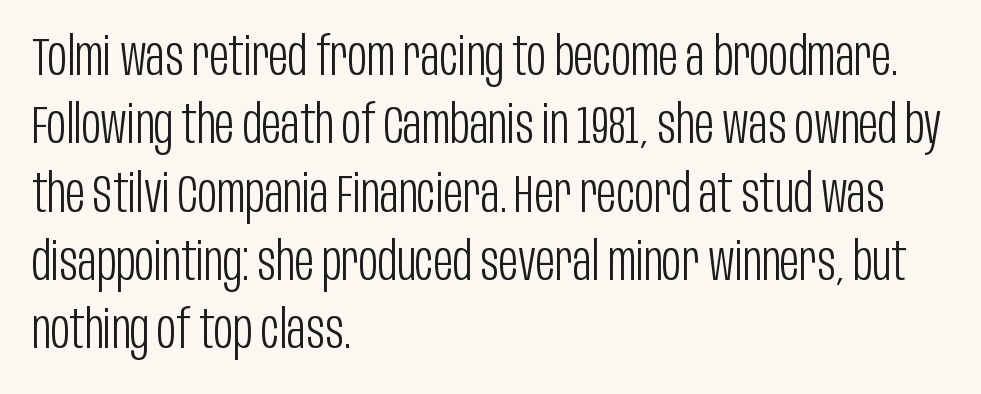
{"serif": "no", "italic": "no", "bold": "no", "weight": "light", "width": "condensed", "stroke_contrast": "low", "x_height": "large", "monospaced": "no", "underline": "no", "align": "left", "line_spacing": "normal", "line_spacing_ratio": 1.29, "letter_spacing": "normal", "letter_spacing_em": 0.0, "glyph_px": 53}
